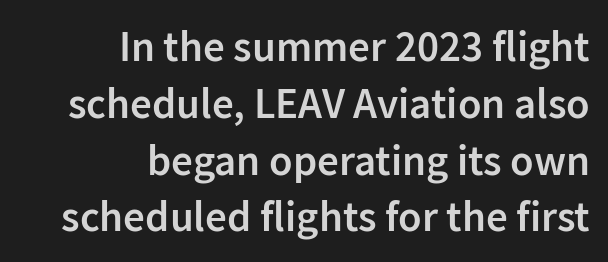
The image shows 43 px semibold sans-serif type, upright; set right-aligned, normal line spacing (1.32x), normal letter spacing, not underlined; low stroke contrast and a medium x-height.
